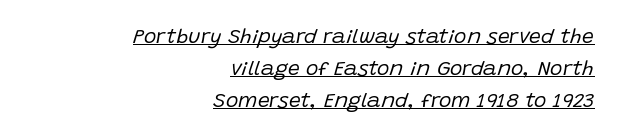
Q: Is the text bold? A: No.
Q: Is the text italic (slanted)? A: Yes, it leans right by about 15 degrees.
Q: Is the text underlined? A: Yes.
Q: How is the paragraph aligned? A: Right-aligned.
Q: Is the spacing between letters normal or unusually wide? A: Normal.
Q: Is the spacing between lines tight, normal or loose? A: Normal.
